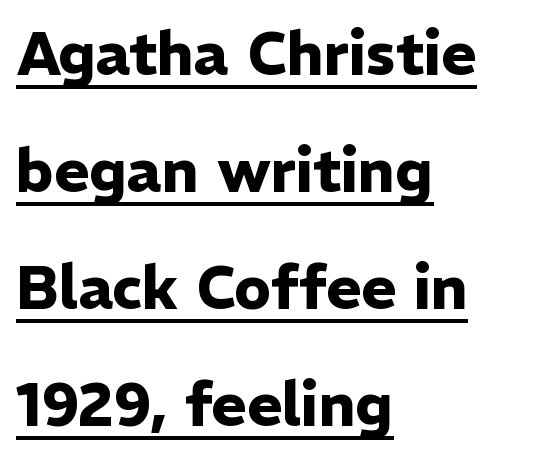
{"serif": "no", "italic": "no", "bold": "yes", "weight": "heavy", "width": "normal", "stroke_contrast": "low", "x_height": "medium", "monospaced": "no", "underline": "yes", "align": "left", "line_spacing": "loose", "line_spacing_ratio": 1.95, "letter_spacing": "normal", "letter_spacing_em": 0.0, "glyph_px": 60}
